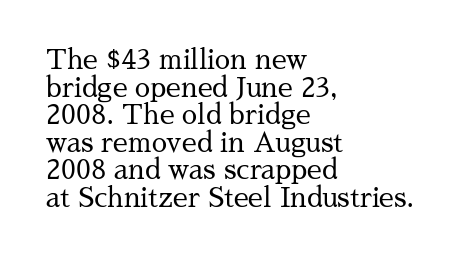
{"italic": "no", "bold": "no", "underline": "no", "align": "left", "line_spacing": "tight", "line_spacing_ratio": 1.02, "letter_spacing": "normal", "letter_spacing_em": 0.0, "glyph_px": 27}
